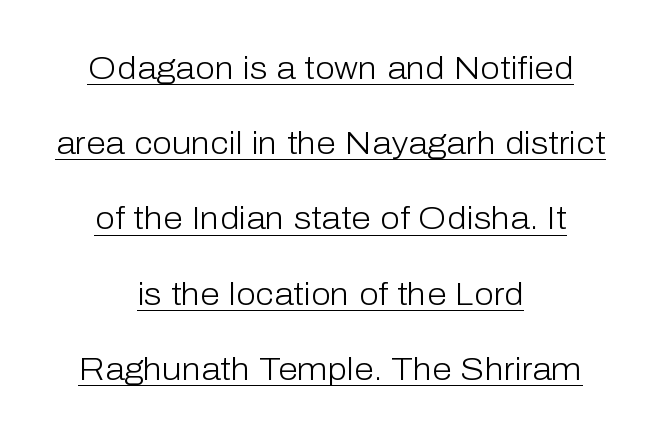
Italic? Not at all — the glyphs are vertical. Whoever set this chose breathing room over compactness in the vertical rhythm. Here the glyphs are tracked normally, forming tight word shapes. The whitespace from short lines is split evenly between both sides. This sample carries an underscore along the baseline area.
